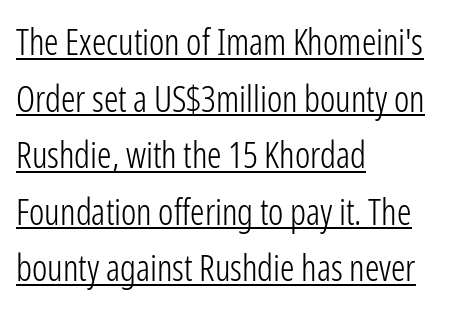
{"serif": "no", "italic": "no", "bold": "no", "weight": "light", "width": "condensed", "stroke_contrast": "low", "x_height": "medium", "monospaced": "no", "underline": "yes", "align": "left", "line_spacing": "normal", "line_spacing_ratio": 1.57, "letter_spacing": "normal", "letter_spacing_em": 0.0, "glyph_px": 36}
